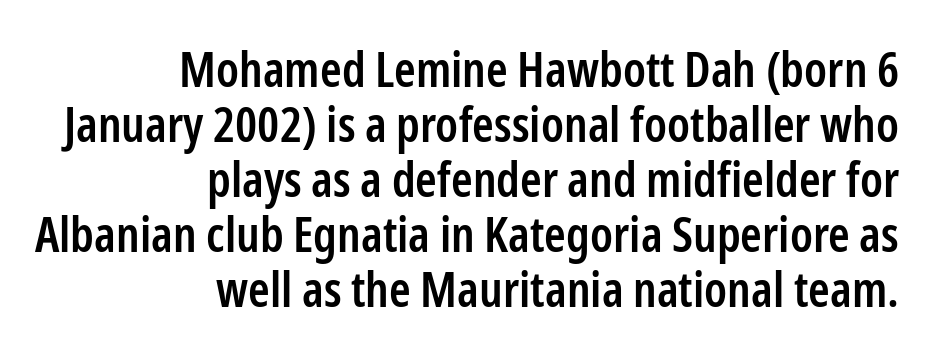
The face used here is a semibold: visibly heavier than regular, lighter than bold. Successive baselines arrive quickly, one right under another. The passage shown has conventional tracking throughout. The axis of the letterforms is exactly vertical.
